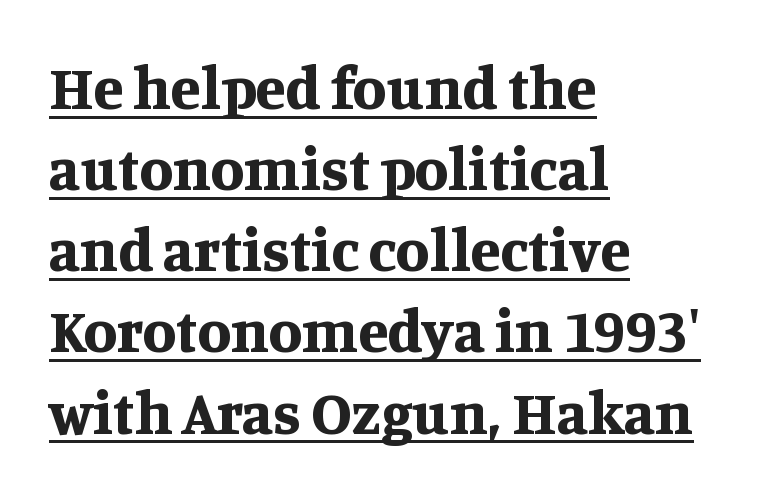
The words here are underlined. Are there feet on the stems? There are — it's a serif. This sample has the flowing, uneven cadence of proportional lettering. Visually the block forms a straight wall on the left and a jagged coastline on the right. If you measured baseline to baseline, you'd find a middling distance.
